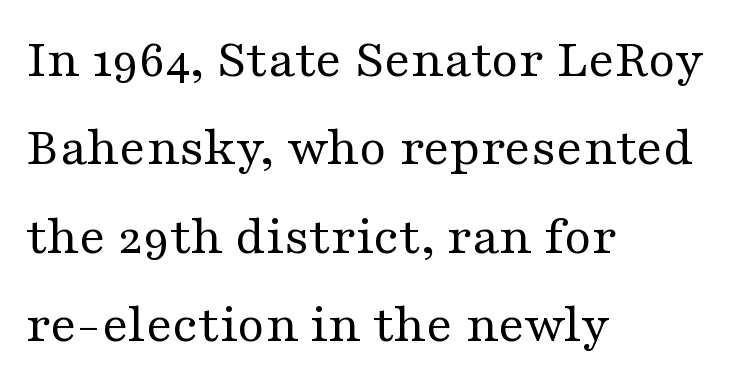
Q: Is the text bold? A: No.
Q: Is the text italic (slanted)? A: No, it is upright.
Q: Is the typeface a serif or a sans-serif typeface? A: Serif.
Q: Is the text underlined? A: No.
Q: How is the paragraph aligned? A: Left-aligned.
Q: Is the spacing between letters normal or unusually wide? A: Normal.
Q: Is the spacing between lines tight, normal or loose? A: Normal.
Q: Width (condensed, normal, or wide)? A: Wide.
Q: Stroke contrast? A: Medium.
Q: x-height? A: Medium.
Q: Monospaced? A: No.
